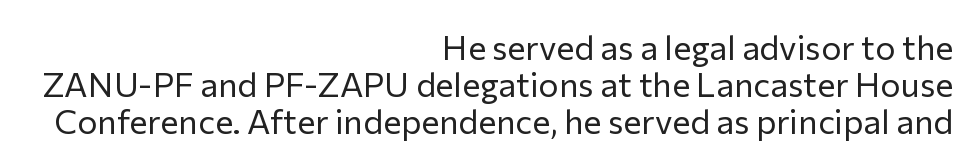
The image shows 34 px regular-weight sans-serif type, upright; set right-aligned, tight line spacing (1.09x), normal letter spacing, not underlined; low stroke contrast and a medium x-height.
